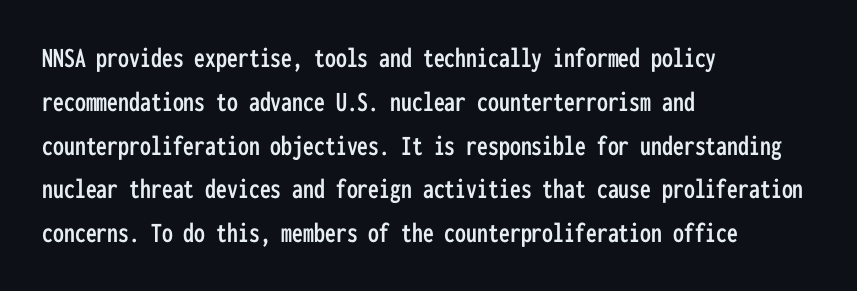
The typeface chosen for these lines omits serifs. Do the characters align in a grid? Yes, the font is monospaced. Underline: absent. You can tell it's not italic because the verticals are truly vertical.
